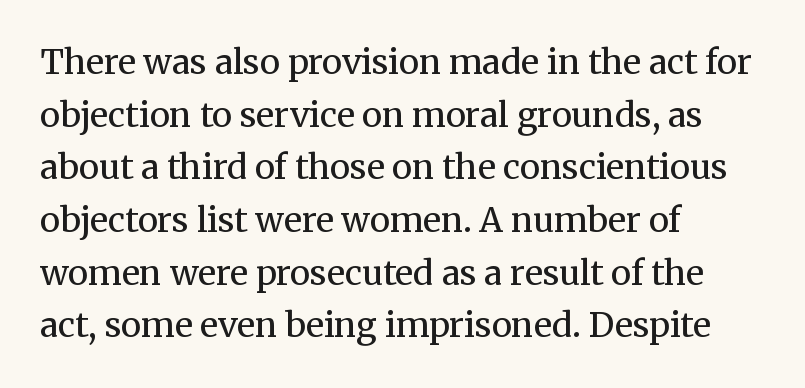
Q: Is the text bold? A: No.
Q: Is the text italic (slanted)? A: No, it is upright.
Q: Is the typeface a serif or a sans-serif typeface? A: Serif.
Q: Is the text underlined? A: No.
Q: How is the paragraph aligned? A: Left-aligned.
Q: Is the spacing between letters normal or unusually wide? A: Normal.
Q: Is the spacing between lines tight, normal or loose? A: Normal.
Q: Width (condensed, normal, or wide)? A: Normal.
Q: Stroke contrast? A: Medium.
Q: x-height? A: Medium.
Q: Monospaced? A: No.
